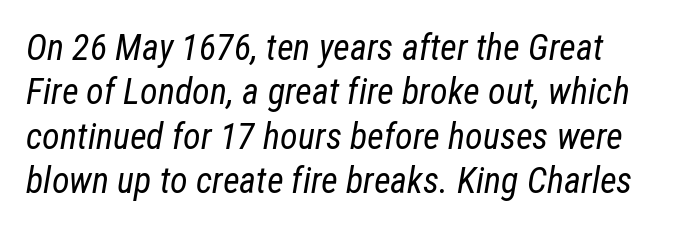
Q: Is the text bold? A: No.
Q: Is the text italic (slanted)? A: Yes, it leans right by about 12 degrees.
Q: Is the text underlined? A: No.
Q: Is the spacing between letters normal or unusually wide? A: Normal.
Q: Width (condensed, normal, or wide)? A: Condensed.
Q: Stroke contrast? A: Low.
Q: x-height? A: Medium.
Q: Monospaced? A: No.
